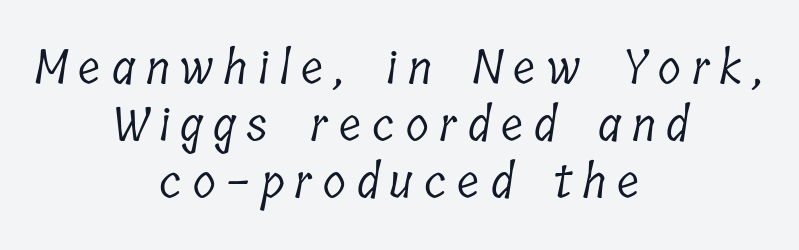
The image shows 47 px light, condensed serif type; set centered, line spacing 1.21x, unusually wide letter spacing (+0.23 em), not underlined; low stroke contrast and a medium x-height.
